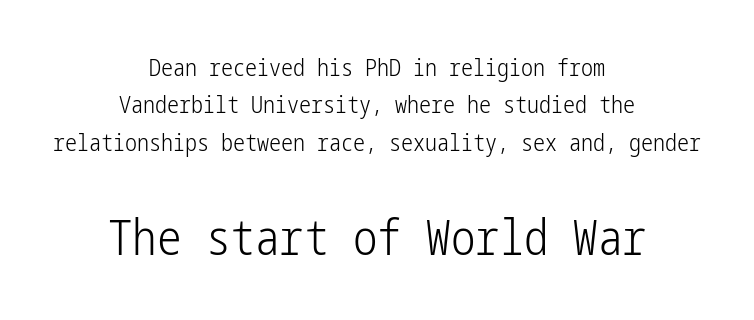
Q: Is the text bold? A: No.
Q: Is the text italic (slanted)? A: No, it is upright.
Q: Is the typeface a serif or a sans-serif typeface? A: Sans-serif.
Q: Is the text underlined? A: No.
Q: How is the paragraph aligned? A: Centered.
Q: Is the spacing between letters normal or unusually wide? A: Normal.
Q: Is the spacing between lines tight, normal or loose? A: Normal.
Q: Which block of text is set in a larger size, the first (top) or the second (bottom)? A: The second (bottom) one.
Q: Width (condensed, normal, or wide)? A: Condensed.
Q: Stroke contrast? A: Low.
Q: x-height? A: Medium.
